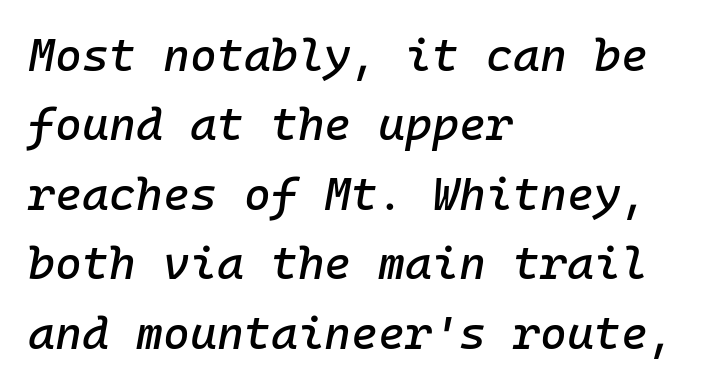
Characters are canted at an angle relative to the baseline's perpendicular. Fixed-width glyphs throughout — classic coding-font behaviour. The line-height multiplier appears to be the usual default. Caption: standard tracking, unaltered. These lines stack with their left ends in a neat column. The words here are not underlined.
